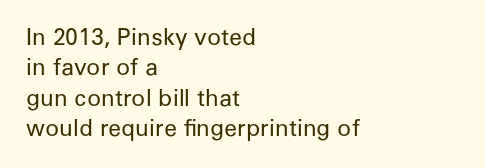
{"italic": "no", "bold": "no", "underline": "no", "align": "left", "line_spacing": "normal", "line_spacing_ratio": 1.32, "letter_spacing": "normal", "letter_spacing_em": 0.0, "glyph_px": 23}
